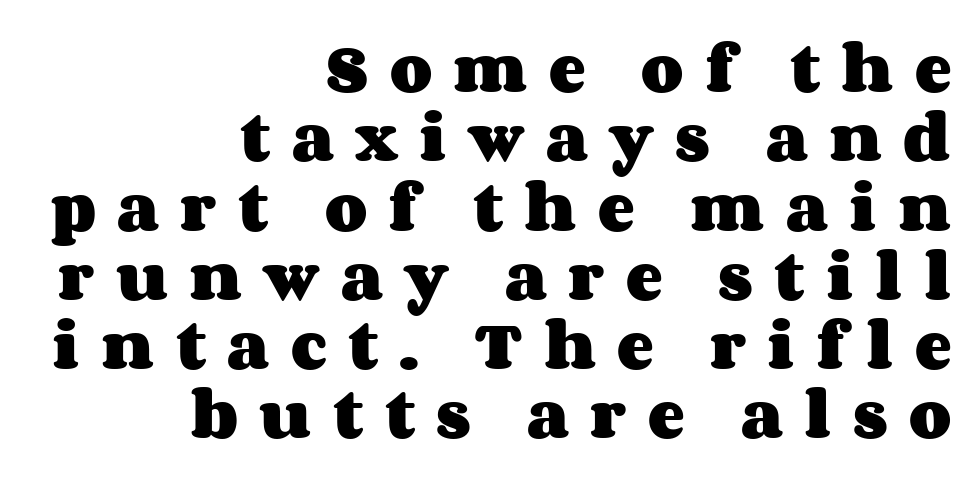
The image shows 55 px heavy, wide type, upright; set right-aligned, normal line spacing (1.26x), unusually wide letter spacing (+0.39 em), not underlined; medium stroke contrast and a large x-height.
